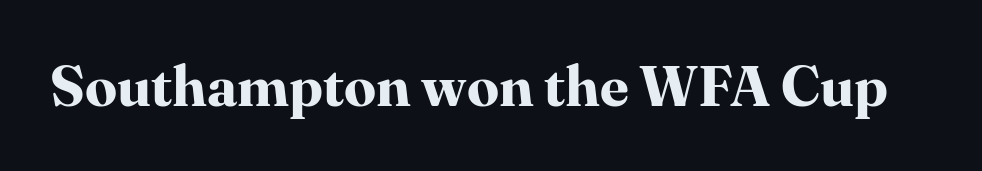
{"serif": "yes", "italic": "no", "bold": "yes", "weight": "bold", "width": "normal", "stroke_contrast": "high", "x_height": "medium", "monospaced": "no", "underline": "no", "letter_spacing": "normal", "letter_spacing_em": 0.0, "glyph_px": 57}
